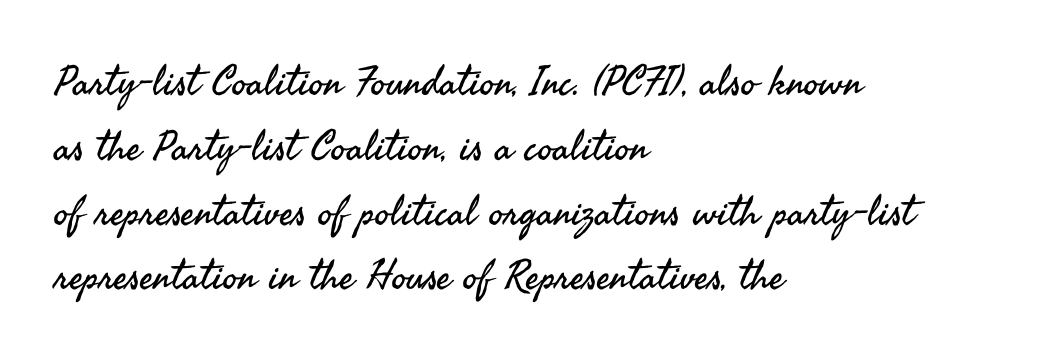
{"serif": "no", "bold": "no", "weight": "regular", "width": "normal", "stroke_contrast": "medium", "x_height": "small", "monospaced": "no", "underline": "no", "align": "left", "line_spacing": "normal", "line_spacing_ratio": 1.58, "letter_spacing": "normal", "letter_spacing_em": 0.0, "glyph_px": 41}
